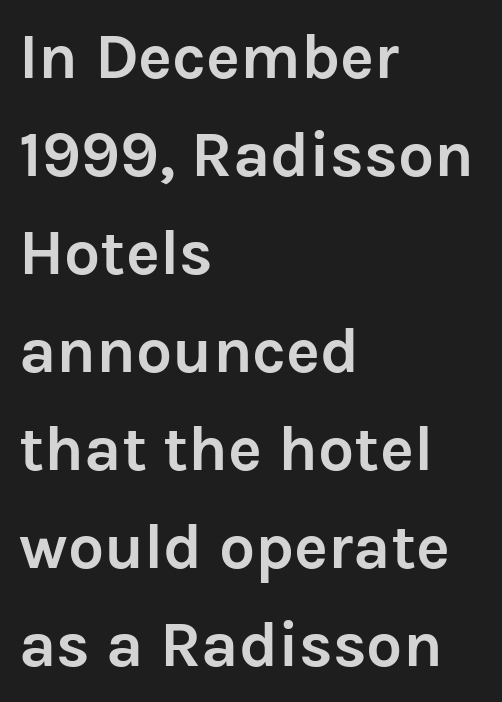
This sample keeps an unexceptional amount of space between lines. Nothing unusual about the tracking: characters are spaced as the font intends. Examine the stroke ends and you'll find no serifs. Tall strokes in this sample are plumb rather than angled. Note the varied advance widths — an 'i' is clearly narrower than an 'm'. Stroke thickness is high; the sample reads as a true bold.
